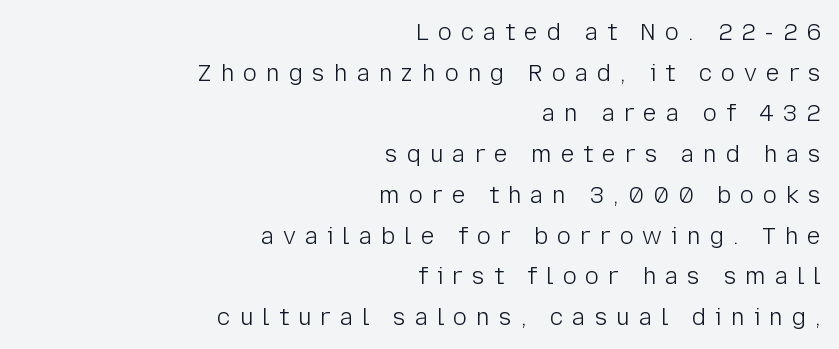
The image shows 23 px text type, upright; set right-aligned, line spacing 1.77x, unusually wide letter spacing (+0.39 em), not underlined.
